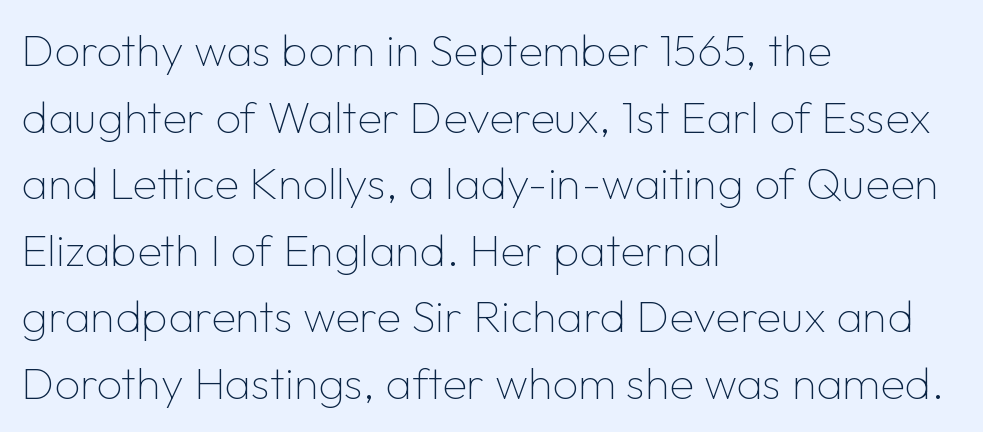
The image shows 45 px thin sans-serif type, upright; set left-aligned, normal line spacing (1.48x), normal letter spacing, not underlined; low stroke contrast and a medium x-height.
